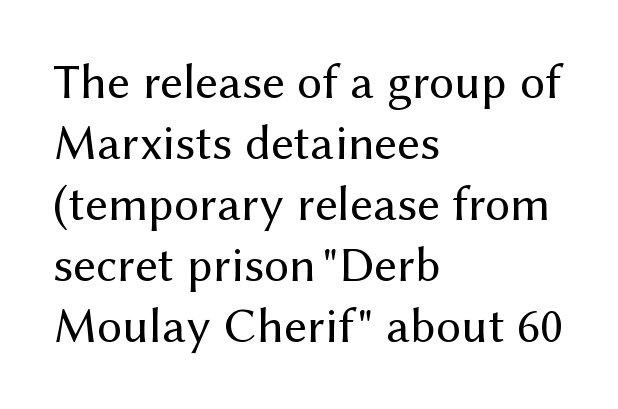
The image shows 50 px regular-weight sans-serif type, upright; set left-aligned, line spacing 1.22x, normal letter spacing, not underlined; medium stroke contrast and a medium x-height.
